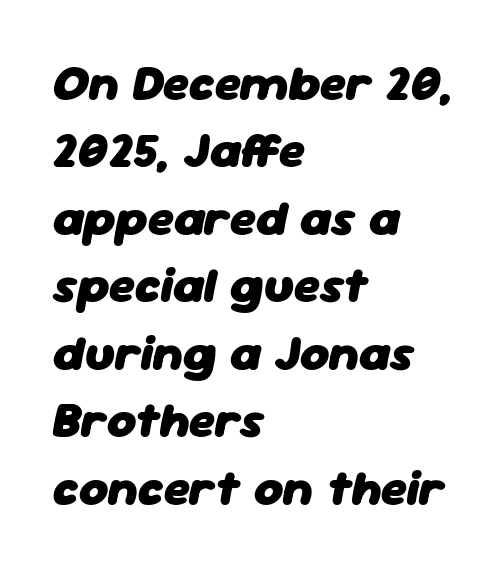
The image shows 50 px heavy type, italic (leaning right); set left-aligned, normal line spacing (1.35x), normal letter spacing, not underlined; low stroke contrast and a medium x-height.
